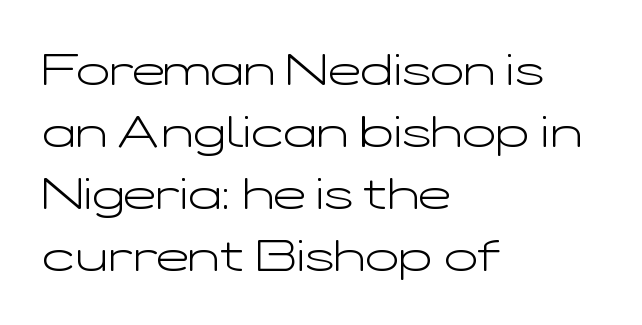
The image shows 44 px light, wide sans-serif type, upright; set left-aligned, normal line spacing (1.41x), normal letter spacing, not underlined; low stroke contrast and a medium x-height.
